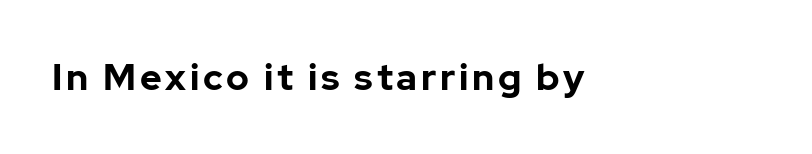
Q: Is the text bold? A: Yes.
Q: Is the text italic (slanted)? A: No, it is upright.
Q: Is the typeface a serif or a sans-serif typeface? A: Sans-serif.
Q: Is the text underlined? A: No.
Q: Width (condensed, normal, or wide)? A: Normal.
Q: Stroke contrast? A: Low.
Q: x-height? A: Medium.
Q: Monospaced? A: No.
